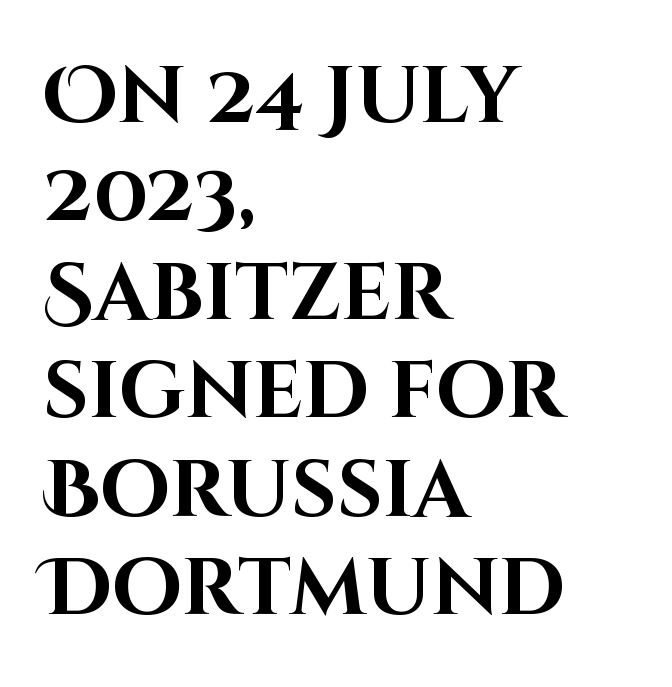
Q: Is the text bold? A: Yes.
Q: Is the text italic (slanted)? A: No, it is upright.
Q: Is the typeface a serif or a sans-serif typeface? A: Sans-serif.
Q: Is the text underlined? A: No.
Q: How is the paragraph aligned? A: Left-aligned.
Q: Is the spacing between letters normal or unusually wide? A: Normal.
Q: Width (condensed, normal, or wide)? A: Normal.
Q: Stroke contrast? A: High.
Q: x-height? A: Large.
Q: Monospaced? A: No.
